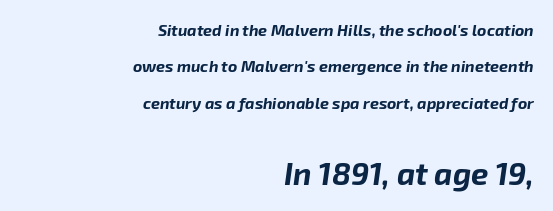
{"italic": "yes", "lean": "right", "slant_degrees": 8, "bold": "yes", "weight": "bold", "width": "normal", "stroke_contrast": "low", "x_height": "medium", "monospaced": "no", "underline": "no", "align": "right", "line_spacing": "loose", "line_spacing_ratio": 2.28, "letter_spacing": "normal", "letter_spacing_em": 0.0, "larger_block": "second", "size_ratio": 1.94, "glyph_px": 31}
